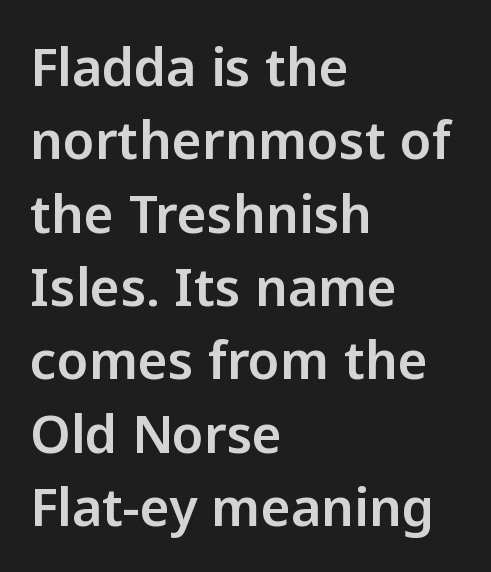
Q: Is the text italic (slanted)? A: No, it is upright.
Q: Is the typeface a serif or a sans-serif typeface? A: Sans-serif.
Q: Is the text underlined? A: No.
Q: How is the paragraph aligned? A: Left-aligned.
Q: Is the spacing between letters normal or unusually wide? A: Normal.
Q: Is the spacing between lines tight, normal or loose? A: Normal.
Q: Width (condensed, normal, or wide)? A: Normal.
Q: Stroke contrast? A: Low.
Q: x-height? A: Medium.
Q: Monospaced? A: No.
